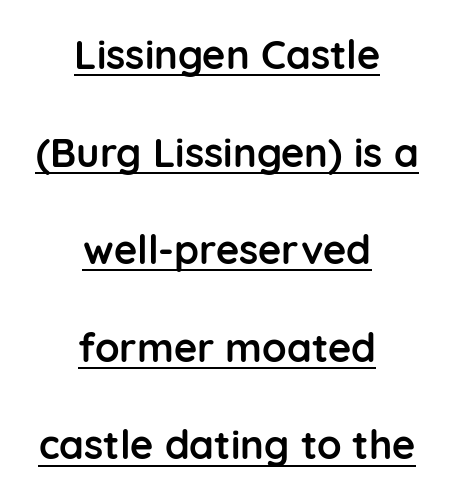
{"serif": "no", "italic": "no", "bold": "yes", "weight": "semibold", "width": "normal", "stroke_contrast": "low", "x_height": "medium", "monospaced": "no", "underline": "yes", "align": "center", "line_spacing": "loose", "line_spacing_ratio": 2.44, "letter_spacing": "normal", "letter_spacing_em": 0.0, "glyph_px": 40}
